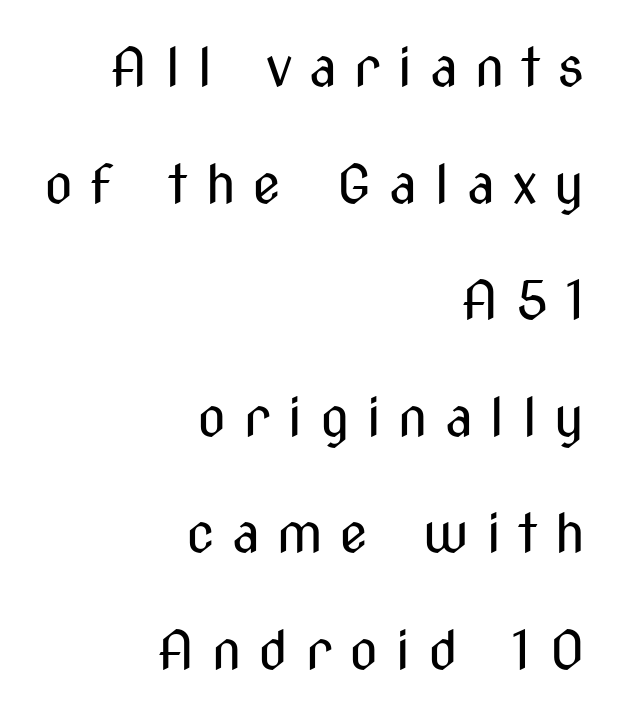
The image shows 53 px regular-weight, condensed sans-serif type, upright; set right-aligned, loose line spacing (2.2x), unusually wide letter spacing (+0.32 em), not underlined; medium stroke contrast and a medium x-height.
